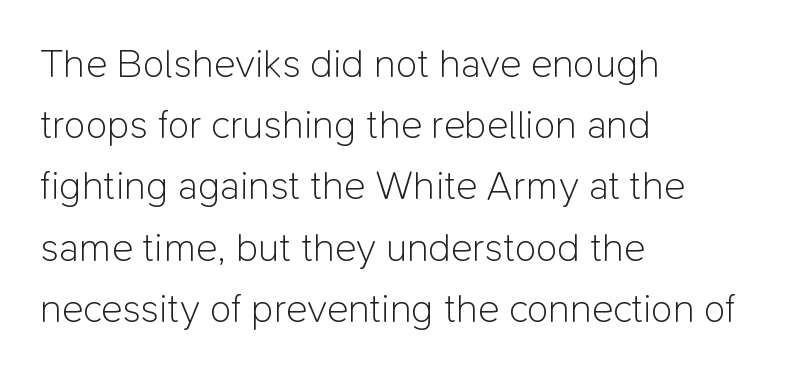
The image shows 40 px light sans-serif type, upright; set left-aligned, normal line spacing (1.53x), normal letter spacing, not underlined; low stroke contrast and a medium x-height.
